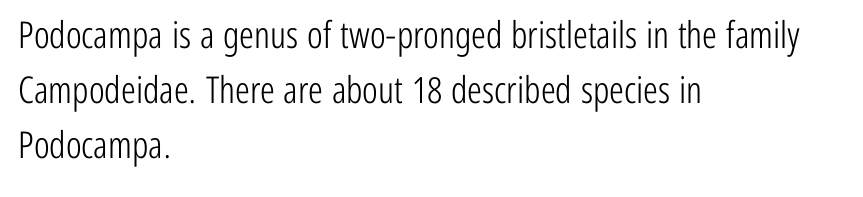
A typesetter would call this leading conventional body-copy spacing. Looks like regular typesetting: each glyph gets only the width it needs. On a weight scale, this lands at 450 or below. Every row of glyphs begins at an identical x-position on the left. Between one letter and the next there's only the usual sliver of space. A roman cut, with each character standing at attention.
